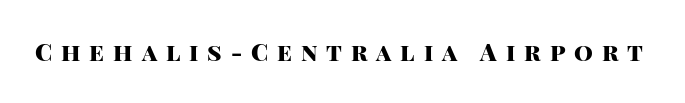
Q: Is the text bold? A: Yes.
Q: Is the text italic (slanted)? A: No, it is upright.
Q: Is the text underlined? A: No.
Q: Is the spacing between letters normal or unusually wide? A: Unusually wide.
